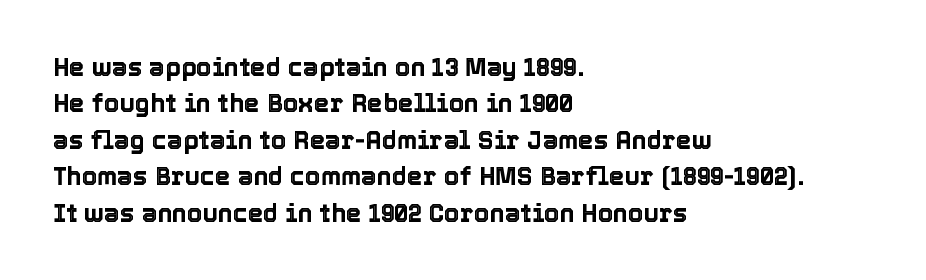
Plain, unruled lines of type. The type is set solid horizontally, with unmodified tracking. Tall strokes in this sample are plumb rather than angled. Regarding leading, the lines here are spaced in the standard way.
